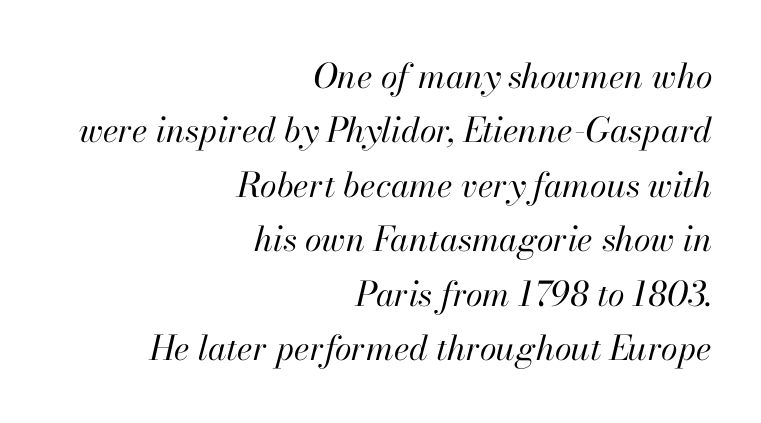
Q: Is the text bold? A: No.
Q: Is the text italic (slanted)? A: Yes, it leans right by about 13 degrees.
Q: Is the text underlined? A: No.
Q: How is the paragraph aligned? A: Right-aligned.
Q: Is the spacing between letters normal or unusually wide? A: Normal.
Q: Is the spacing between lines tight, normal or loose? A: Normal.
Q: Width (condensed, normal, or wide)? A: Normal.
Q: Stroke contrast? A: High.
Q: x-height? A: Small.
Q: Monospaced? A: No.
